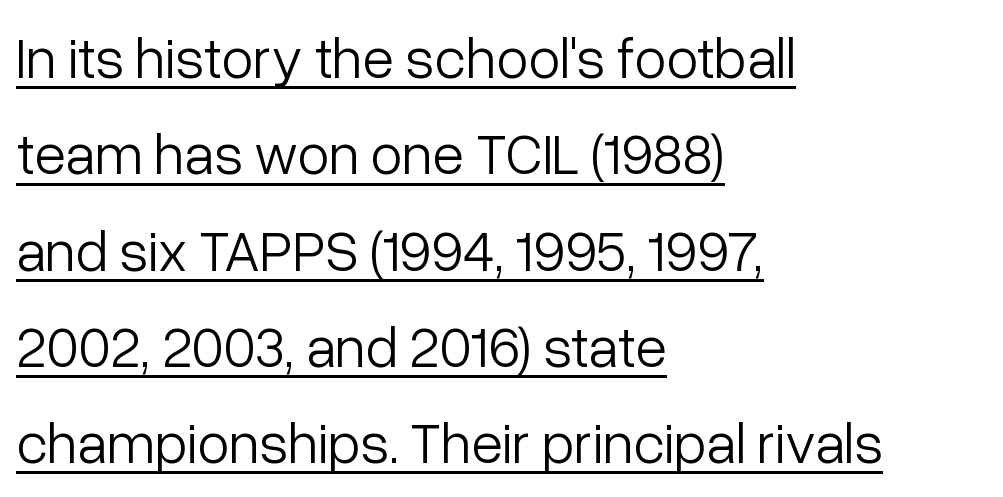
{"serif": "no", "italic": "no", "bold": "no", "weight": "light", "width": "normal", "stroke_contrast": "low", "x_height": "medium", "monospaced": "no", "underline": "yes", "align": "left", "line_spacing": "normal", "line_spacing_ratio": 1.66, "letter_spacing": "normal", "letter_spacing_em": 0.0, "glyph_px": 58}
